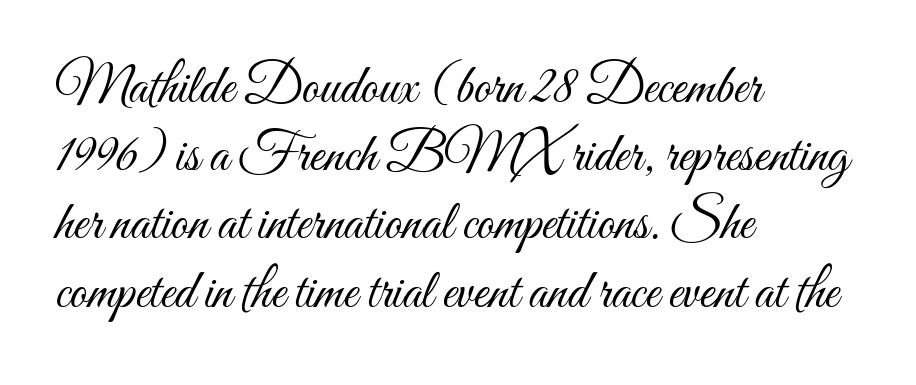
{"bold": "no", "weight": "light", "width": "condensed", "stroke_contrast": "medium", "x_height": "small", "monospaced": "no", "underline": "no", "align": "left", "line_spacing_ratio": 1.24, "letter_spacing": "normal", "letter_spacing_em": 0.0, "glyph_px": 55}
